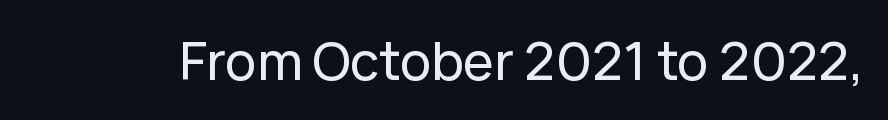
Q: Is the text italic (slanted)? A: No, it is upright.
Q: Is the typeface a serif or a sans-serif typeface? A: Sans-serif.
Q: Is the text underlined? A: No.
Q: Is the spacing between letters normal or unusually wide? A: Normal.
Q: Width (condensed, normal, or wide)? A: Normal.
Q: Stroke contrast? A: Low.
Q: x-height? A: Medium.
Q: Monospaced? A: No.
